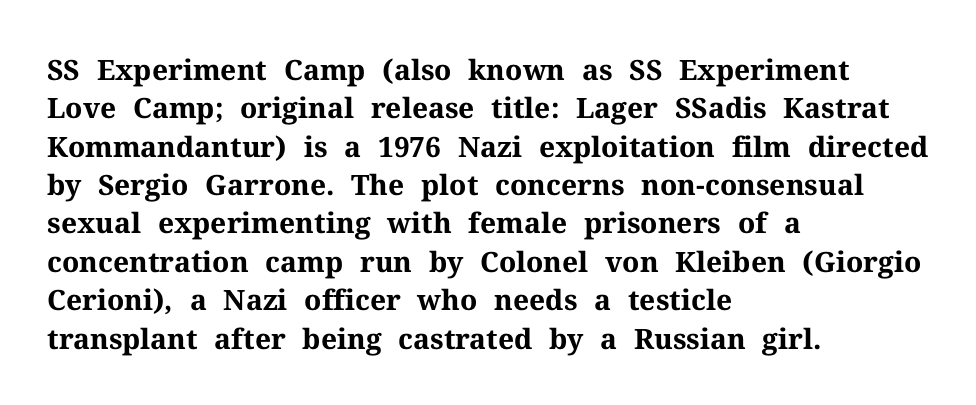
The image shows 28 px bold serif type, upright; set left-aligned, normal line spacing (1.37x), normal letter spacing, not underlined; medium stroke contrast and a medium x-height.
